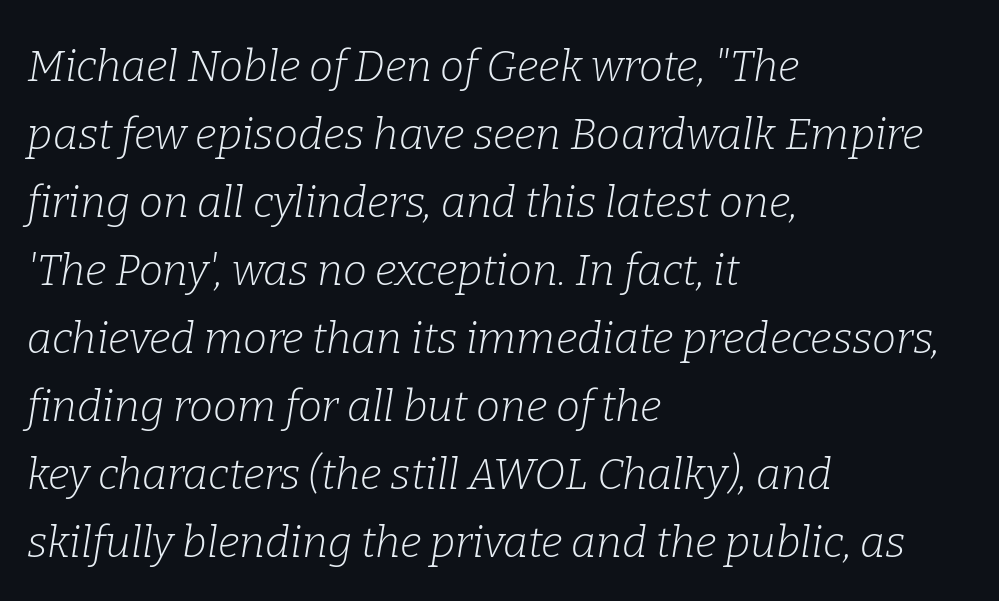
Q: Is the text bold? A: No.
Q: Is the text italic (slanted)? A: Yes, it leans right by about 9 degrees.
Q: Is the typeface a serif or a sans-serif typeface? A: Serif.
Q: Is the text underlined? A: No.
Q: How is the paragraph aligned? A: Left-aligned.
Q: Is the spacing between letters normal or unusually wide? A: Normal.
Q: Is the spacing between lines tight, normal or loose? A: Normal.
Q: Width (condensed, normal, or wide)? A: Normal.
Q: Stroke contrast? A: Low.
Q: x-height? A: Medium.
Q: Monospaced? A: No.
